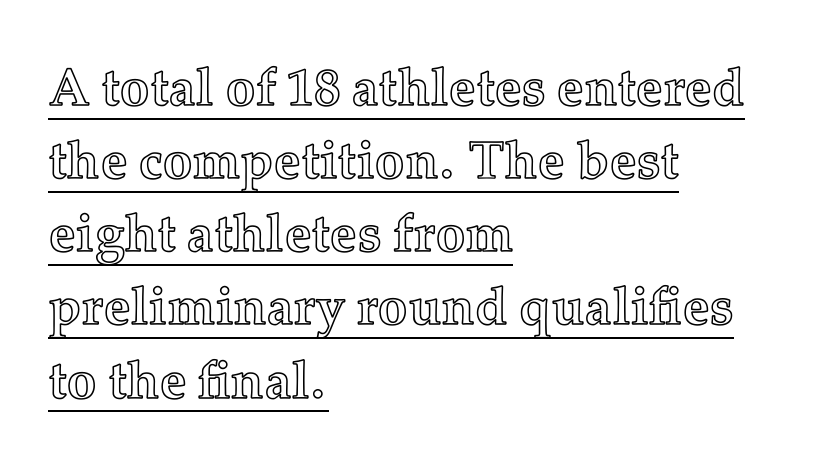
Q: Is the text italic (slanted)? A: No, it is upright.
Q: Is the text underlined? A: Yes.
Q: How is the paragraph aligned? A: Left-aligned.
Q: Is the spacing between letters normal or unusually wide? A: Normal.
Q: Is the spacing between lines tight, normal or loose? A: Normal.
Q: Width (condensed, normal, or wide)? A: Normal.
Q: x-height? A: Medium.
Q: Monospaced? A: No.
